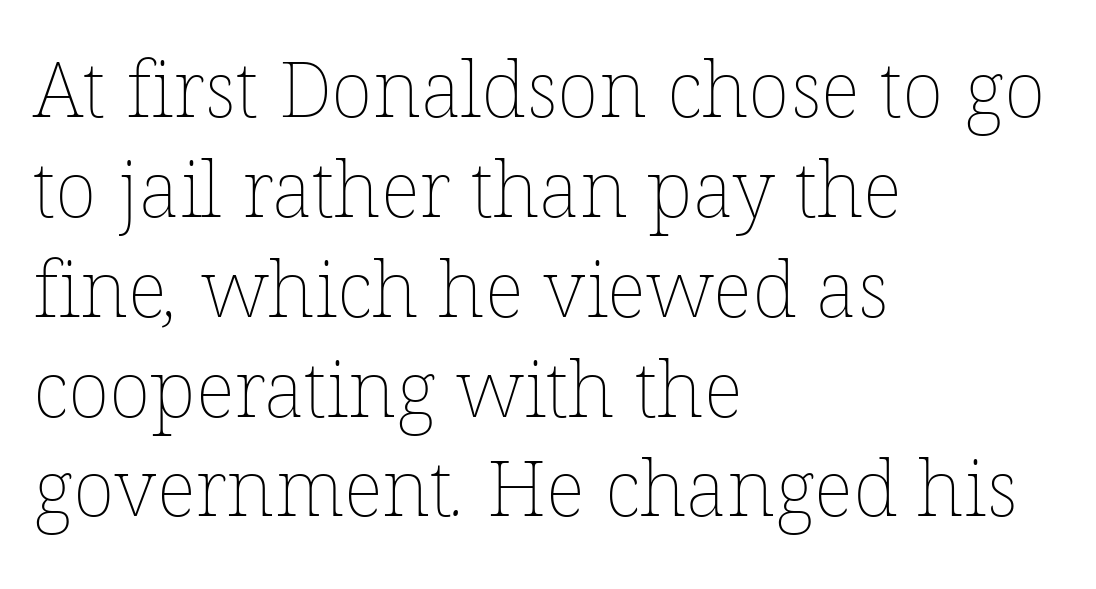
Q: Is the text bold? A: No.
Q: Is the text underlined? A: No.
Q: How is the paragraph aligned? A: Left-aligned.
Q: Is the spacing between letters normal or unusually wide? A: Normal.
Q: Is the spacing between lines tight, normal or loose? A: Normal.
Q: Width (condensed, normal, or wide)? A: Normal.
Q: Stroke contrast? A: Low.
Q: x-height? A: Medium.
Q: Monospaced? A: No.
